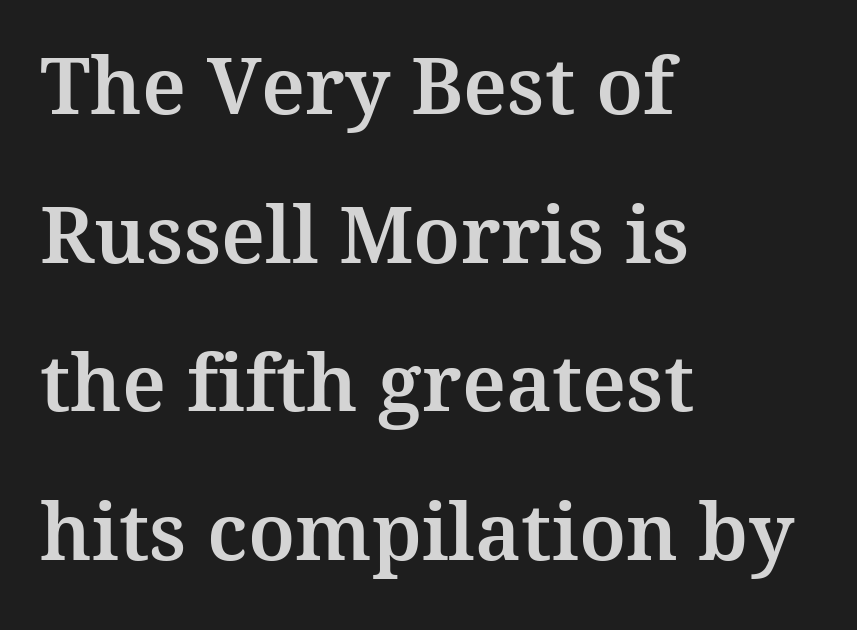
The image shows 79 px serif type, upright; set left-aligned, line spacing 1.88x, normal letter spacing, not underlined; medium stroke contrast and a medium x-height.
